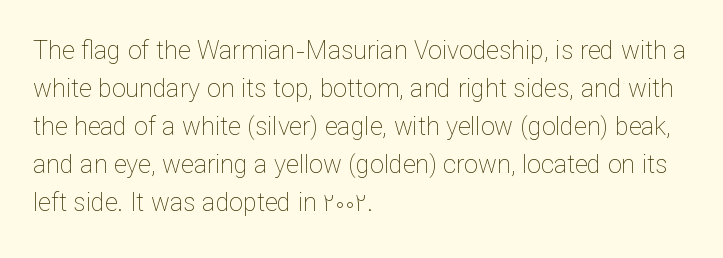
Q: Is the text bold? A: No.
Q: Is the text italic (slanted)? A: No, it is upright.
Q: Is the text underlined? A: No.
Q: How is the paragraph aligned? A: Left-aligned.
Q: Is the spacing between letters normal or unusually wide? A: Normal.
Q: Is the spacing between lines tight, normal or loose? A: Normal.
